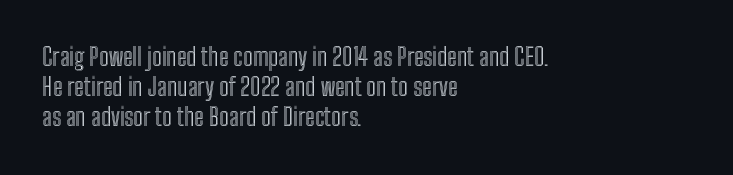
Q: Is the text italic (slanted)? A: No, it is upright.
Q: Is the text underlined? A: No.
Q: How is the paragraph aligned? A: Left-aligned.
Q: Is the spacing between letters normal or unusually wide? A: Normal.
Q: Is the spacing between lines tight, normal or loose? A: Normal.
